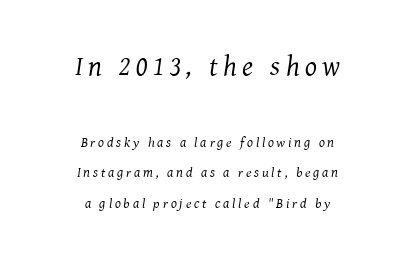
Notice the wide empty band between every row — that's loose leading. Caption: expanded tracking, letters set apart. Think standard paragraph weight, or any step lighter than that. The letters advance in unequal steps, a hallmark of proportional type. Here the first block reads like a headline and the second like body copy.
